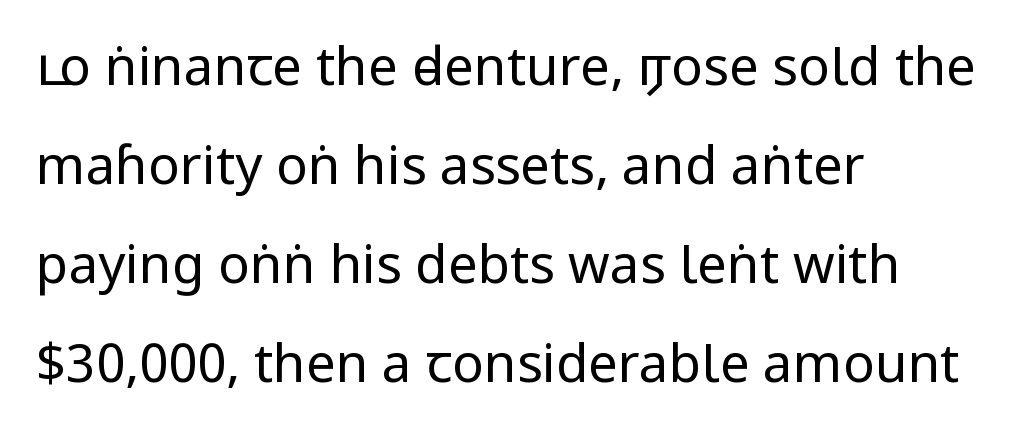
The text was rendered using a sans face with plain stroke endings. These glyphs show unthickened strokes, regular width or finer. The glyphs are unaccompanied by any horizontal stroke below them. The passage shown is typed in a proportional face where columns would drift. How are the letters spaced? Ordinarily, with no added tracking.
